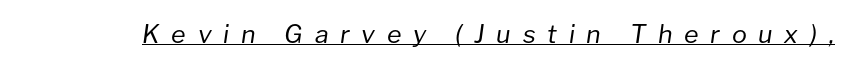
{"italic": "yes", "lean": "right", "slant_degrees": 8, "bold": "no", "underline": "yes", "letter_spacing": "wide", "letter_spacing_em": 0.47, "glyph_px": 25}
